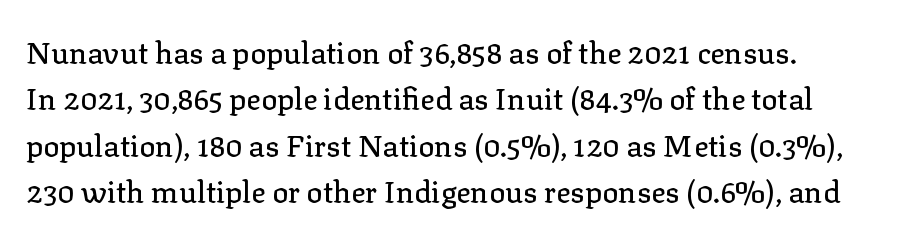
Q: Is the text italic (slanted)? A: No, it is upright.
Q: Is the typeface a serif or a sans-serif typeface? A: Serif.
Q: Is the text underlined? A: No.
Q: Is the spacing between letters normal or unusually wide? A: Normal.
Q: Is the spacing between lines tight, normal or loose? A: Normal.
Q: Width (condensed, normal, or wide)? A: Normal.
Q: Stroke contrast? A: Low.
Q: x-height? A: Medium.
Q: Monospaced? A: No.
